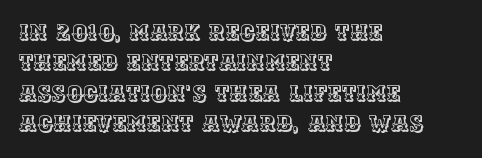
The image shows 22 px text type, upright; set left-aligned, normal line spacing (1.38x), normal letter spacing, not underlined.
